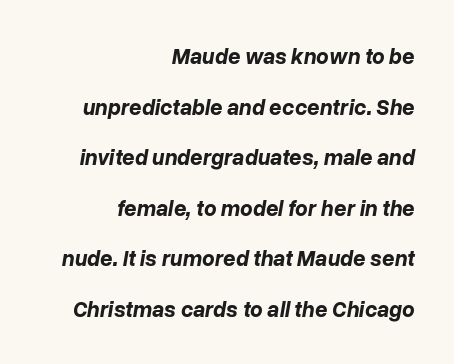
{"italic": "yes", "lean": "right", "slant_degrees": 10, "bold": "yes", "underline": "no", "align": "right", "line_spacing": "loose", "line_spacing_ratio": 2.3, "letter_spacing": "normal", "letter_spacing_em": 0.0, "glyph_px": 22}
